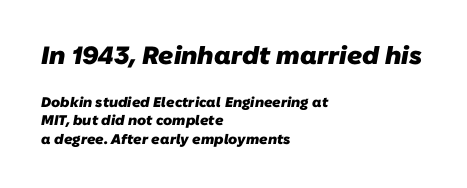
{"bold": "yes", "underline": "no", "align": "left", "line_spacing": "normal", "line_spacing_ratio": 1.32, "letter_spacing": "normal", "letter_spacing_em": 0.0, "larger_block": "first", "size_ratio": 1.79, "glyph_px": 25}
